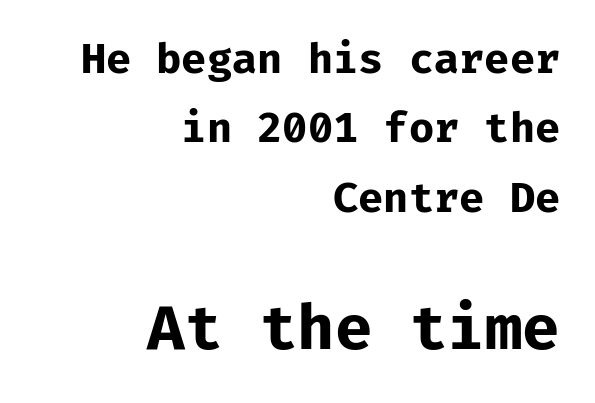
Notice how the stems are strictly vertical — no italics here. The composition opens small and finishes big. Students, note that the glyphs here touch the page at normal intervals. Successive baselines arrive at the customary interval. Plain, unruled lines of type.
